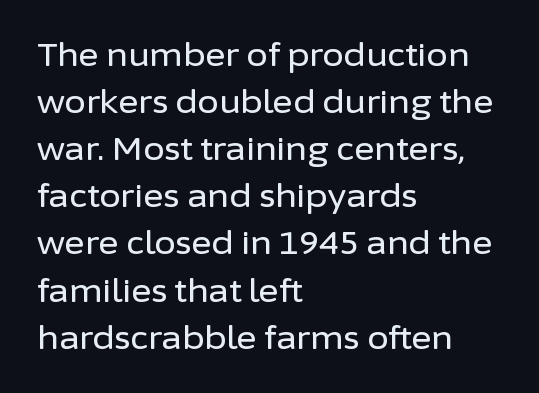
The image shows 31 px sans-serif type, upright; set left-aligned, normal line spacing (1.52x), normal letter spacing, not underlined; low stroke contrast and a medium x-height.
